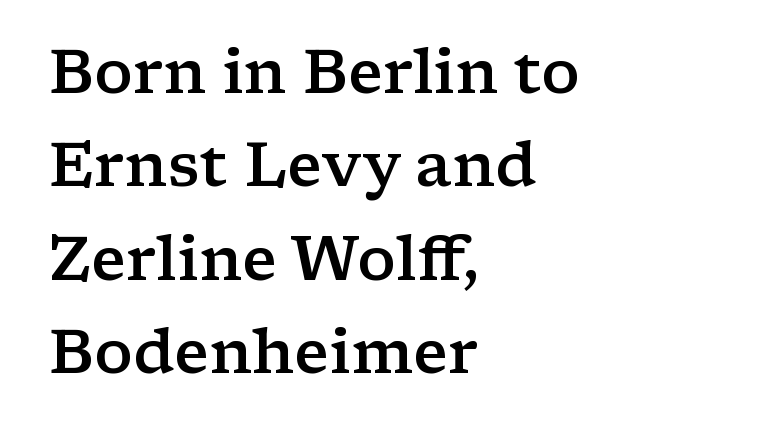
{"serif": "yes", "italic": "no", "bold": "semi", "weight": "semibold", "width": "wide", "stroke_contrast": "low", "x_height": "medium", "monospaced": "no", "underline": "no", "align": "left", "line_spacing": "normal", "line_spacing_ratio": 1.53, "letter_spacing": "normal", "letter_spacing_em": 0.0, "glyph_px": 61}
